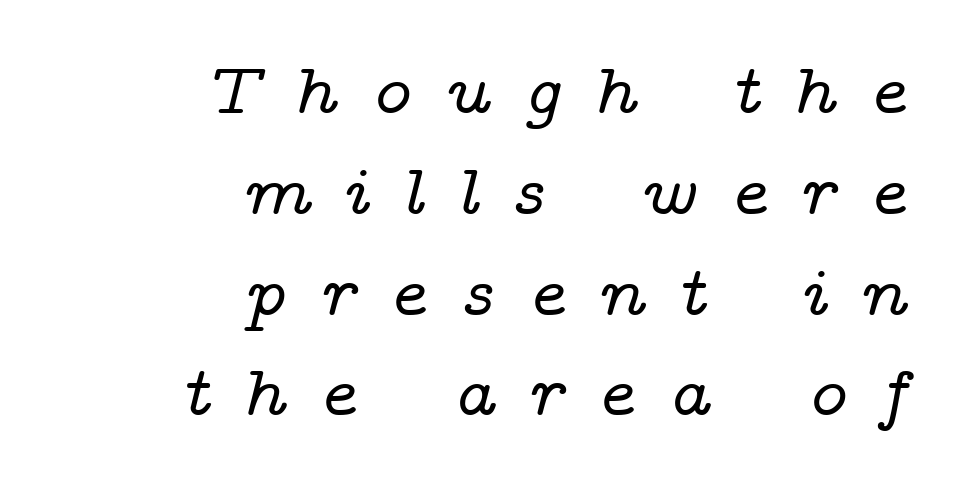
Q: Is the text italic (slanted)? A: Yes, it leans right by about 14 degrees.
Q: Is the typeface a serif or a sans-serif typeface? A: Serif.
Q: Is the text underlined? A: No.
Q: How is the paragraph aligned? A: Right-aligned.
Q: Is the spacing between letters normal or unusually wide? A: Unusually wide.
Q: Is the spacing between lines tight, normal or loose? A: Normal.
Q: Width (condensed, normal, or wide)? A: Wide.
Q: Stroke contrast? A: Low.
Q: x-height? A: Medium.
Q: Monospaced? A: No.
